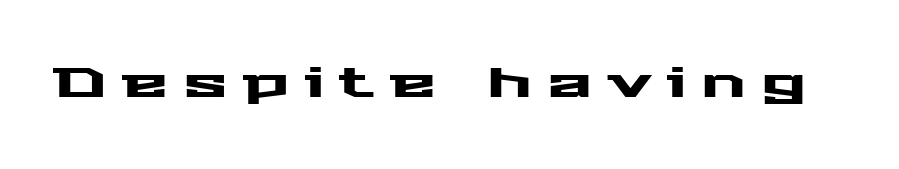
Q: Is the text italic (slanted)? A: No, it is upright.
Q: Is the typeface a serif or a sans-serif typeface? A: Sans-serif.
Q: Is the text underlined? A: No.
Q: Is the spacing between letters normal or unusually wide? A: Unusually wide.
Q: Width (condensed, normal, or wide)? A: Wide.
Q: Stroke contrast? A: Medium.
Q: x-height? A: Medium.
Q: Monospaced? A: No.
